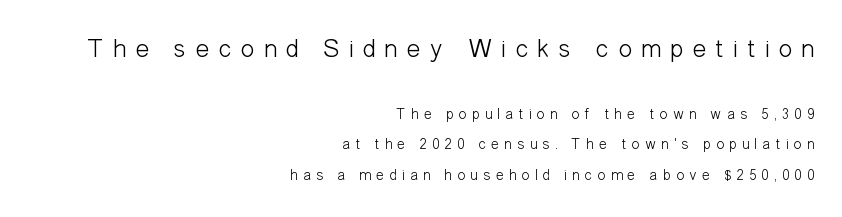
The image shows 26 px text type, upright; set right-aligned, loose line spacing (2.04x), unusually wide letter spacing (+0.35 em), not underlined; the first (top) block is 1.73x larger.
